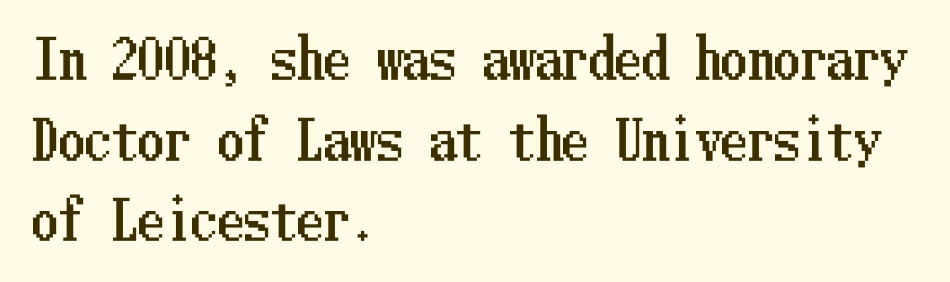
Q: Is the text italic (slanted)? A: No, it is upright.
Q: Is the text underlined? A: No.
Q: How is the paragraph aligned? A: Left-aligned.
Q: Is the spacing between letters normal or unusually wide? A: Normal.
Q: Is the spacing between lines tight, normal or loose? A: Normal.
Q: Width (condensed, normal, or wide)? A: Condensed.
Q: Stroke contrast? A: Low.
Q: x-height? A: Medium.
